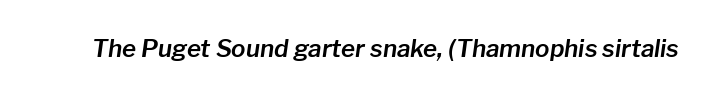
{"italic": "yes", "lean": "right", "slant_degrees": 8, "underline": "no", "letter_spacing": "normal", "letter_spacing_em": 0.0, "glyph_px": 24}
